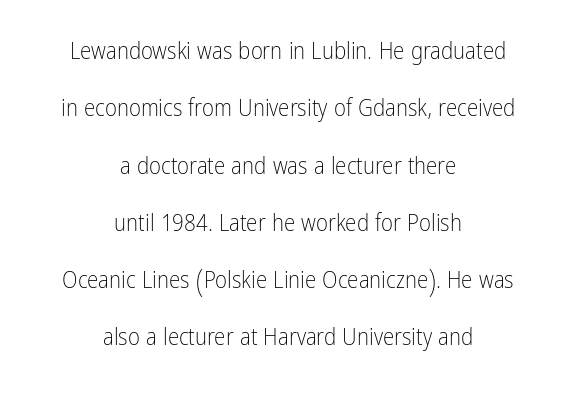
The image shows 23 px text type, upright; set centered, loose line spacing (2.49x), normal letter spacing, not underlined.
